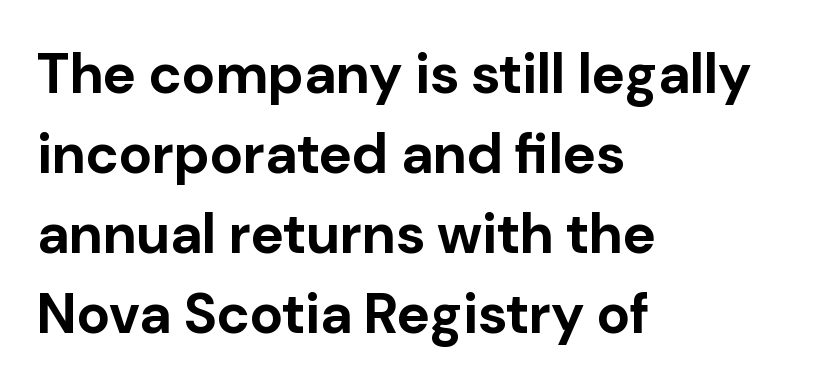
{"serif": "no", "italic": "no", "bold": "yes", "weight": "bold", "width": "normal", "stroke_contrast": "low", "x_height": "medium", "monospaced": "no", "underline": "no", "align": "left", "line_spacing": "normal", "line_spacing_ratio": 1.43, "letter_spacing": "normal", "letter_spacing_em": 0.0, "glyph_px": 56}
